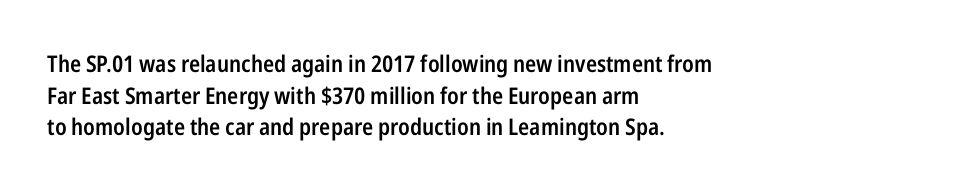
Ordinary non-slanted type is in use. This sample is left-justified, so line endings fall wherever the words run out. The letters sit at their default tracking, neither squeezed nor spread. Descenders are the only things crossing below the line.
